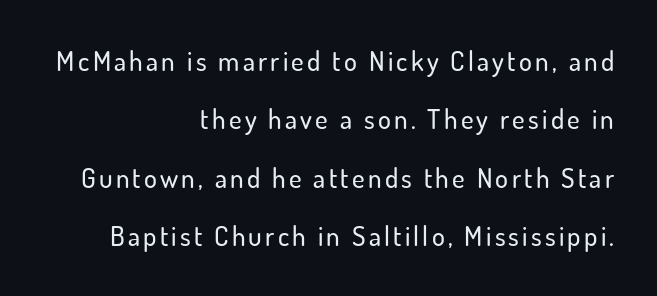
Q: Is the text italic (slanted)? A: No, it is upright.
Q: Is the text underlined? A: No.
Q: How is the paragraph aligned? A: Right-aligned.
Q: Is the spacing between lines tight, normal or loose? A: Loose.
